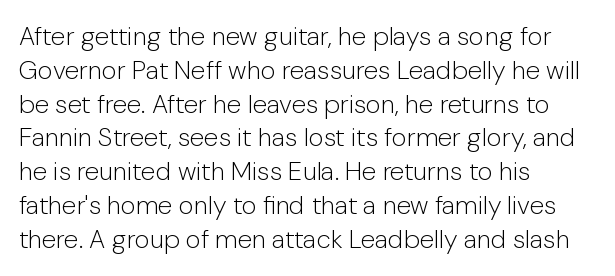
Descenders are the only things crossing below the line. Vertical strokes here are truly vertical. Compared with typical paragraphs, the rows here are spaced about the same. The setting favours the left margin, as ordinary paragraphs usually do.
